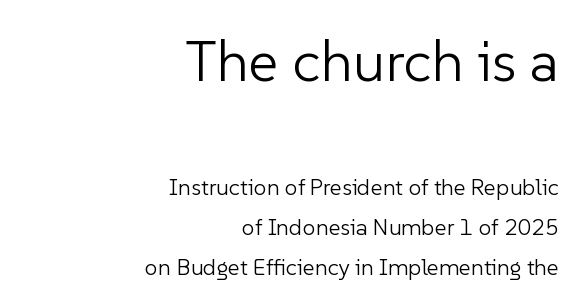
Q: Is the text bold? A: No.
Q: Is the text italic (slanted)? A: No, it is upright.
Q: Is the typeface a serif or a sans-serif typeface? A: Sans-serif.
Q: Is the text underlined? A: No.
Q: How is the paragraph aligned? A: Right-aligned.
Q: Is the spacing between letters normal or unusually wide? A: Normal.
Q: Which block of text is set in a larger size, the first (top) or the second (bottom)? A: The first (top) one.
Q: Width (condensed, normal, or wide)? A: Normal.
Q: Stroke contrast? A: Low.
Q: x-height? A: Medium.
Q: Monospaced? A: No.
